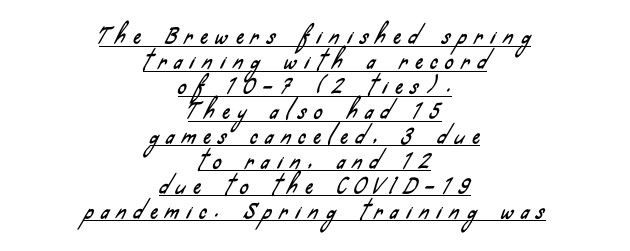
The image shows 21 px text type; set centered, line spacing 1.19x, unusually wide letter spacing (+0.38 em), underlined.
